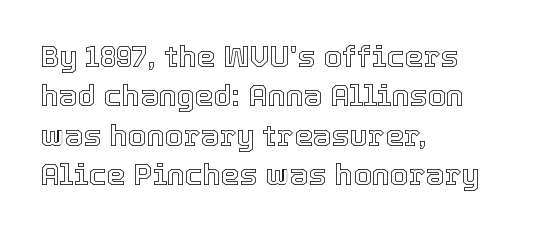
Q: Is the text italic (slanted)? A: No, it is upright.
Q: Is the text underlined? A: No.
Q: How is the paragraph aligned? A: Left-aligned.
Q: Is the spacing between letters normal or unusually wide? A: Normal.
Q: Is the spacing between lines tight, normal or loose? A: Normal.
Q: Width (condensed, normal, or wide)? A: Normal.
Q: x-height? A: Medium.
Q: Monospaced? A: No.
